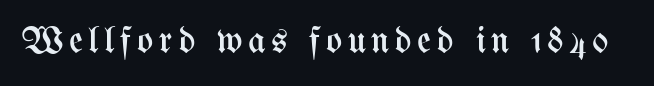
The image shows 38 px regular-weight, condensed type, upright; set not underlined; medium stroke contrast and a medium x-height.
